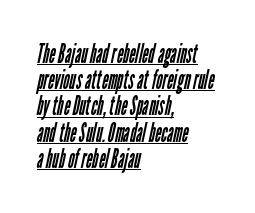
Q: Is the text bold? A: No.
Q: Is the text underlined? A: Yes.
Q: How is the paragraph aligned? A: Left-aligned.
Q: Is the spacing between letters normal or unusually wide? A: Normal.
Q: Is the spacing between lines tight, normal or loose? A: Tight.
